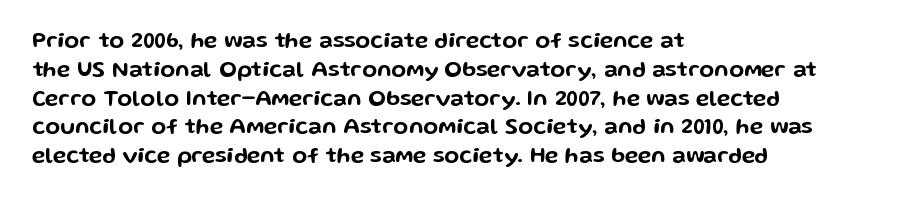
Descender tails drop into unmarked territory. Horizontal alignment here is leftward, the default for most running prose. Does extra space separate the letters? No, they use regular spacing. Upright lettering throughout. Evenly set lines give the paragraph a standard silhouette.
